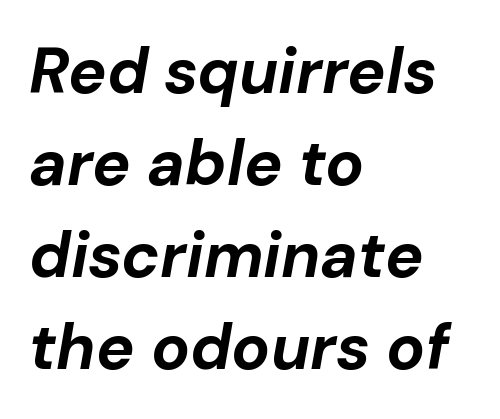
The image shows 64 px bold type, italic (leaning right); set left-aligned, normal line spacing (1.44x), normal letter spacing, not underlined; low stroke contrast and a medium x-height.
